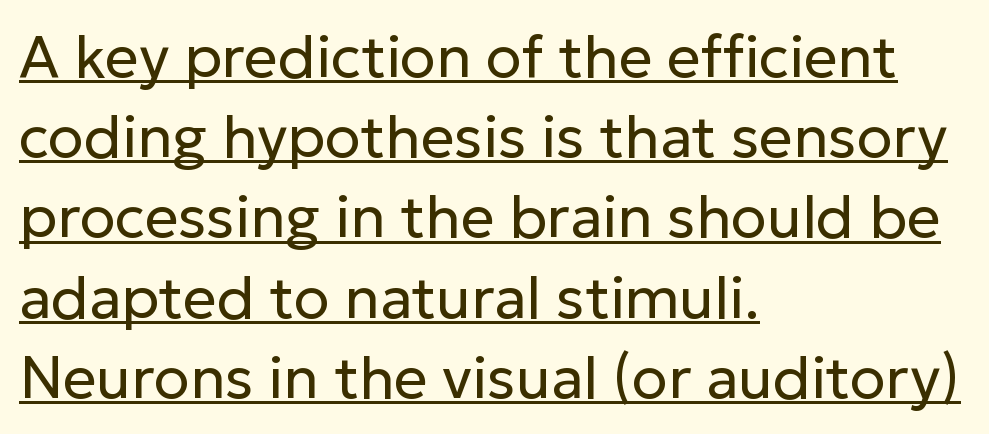
{"serif": "no", "italic": "no", "bold": "no", "weight": "regular", "width": "normal", "stroke_contrast": "low", "x_height": "medium", "monospaced": "no", "underline": "yes", "align": "left", "line_spacing": "normal", "line_spacing_ratio": 1.36, "letter_spacing": "normal", "letter_spacing_em": 0.0, "glyph_px": 59}
